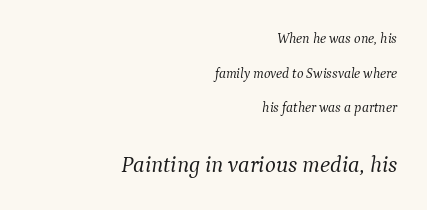
Q: Is the text bold? A: No.
Q: Is the text italic (slanted)? A: Yes, it leans right by about 9 degrees.
Q: Is the text underlined? A: No.
Q: How is the paragraph aligned? A: Right-aligned.
Q: Is the spacing between letters normal or unusually wide? A: Normal.
Q: Is the spacing between lines tight, normal or loose? A: Loose.
Q: Which block of text is set in a larger size, the first (top) or the second (bottom)? A: The second (bottom) one.
